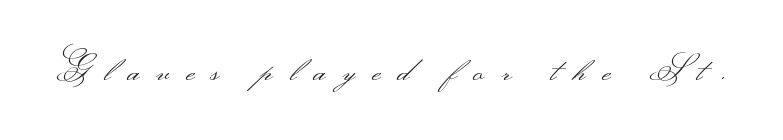
Q: Is the text bold? A: No.
Q: Is the text italic (slanted)? A: Yes.
Q: Is the typeface a serif or a sans-serif typeface? A: Sans-serif.
Q: Is the text underlined? A: No.
Q: Is the spacing between letters normal or unusually wide? A: Unusually wide.
Q: Width (condensed, normal, or wide)? A: Wide.
Q: Stroke contrast? A: Medium.
Q: Monospaced? A: No.
